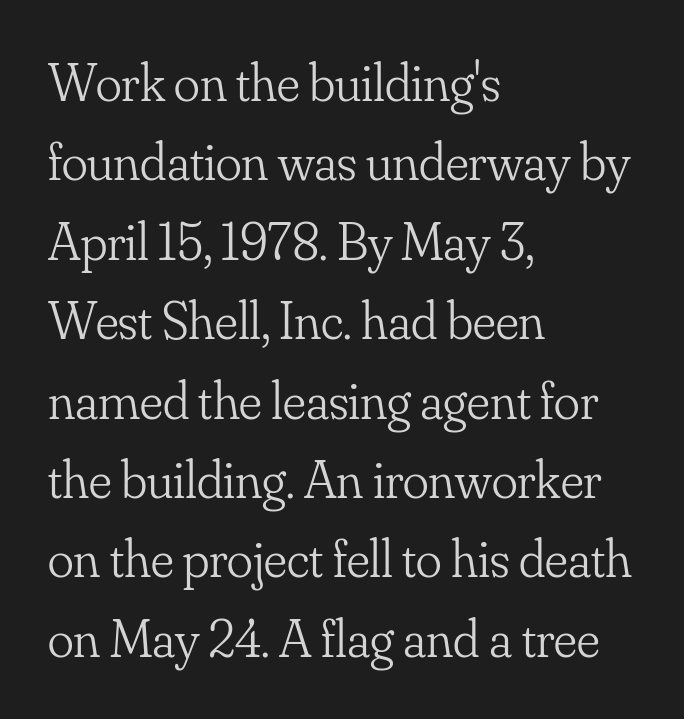
The image shows 54 px light serif type, upright; set left-aligned, normal line spacing (1.47x), normal letter spacing, not underlined; low stroke contrast and a small x-height.
